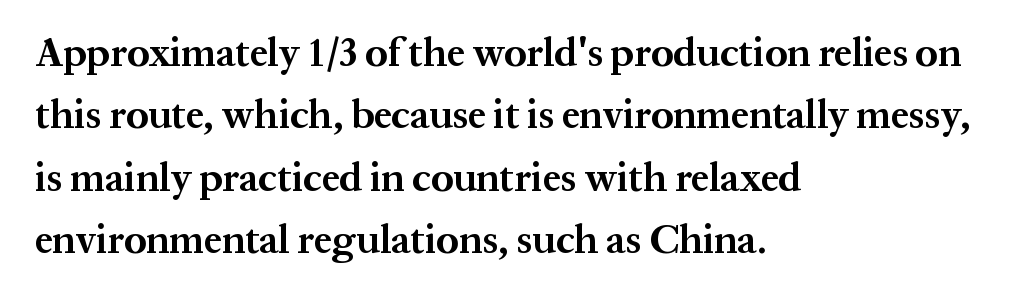
{"serif": "yes", "italic": "no", "bold": "yes", "weight": "bold", "width": "normal", "stroke_contrast": "medium", "x_height": "medium", "monospaced": "no", "underline": "no", "align": "left", "line_spacing": "normal", "line_spacing_ratio": 1.56, "letter_spacing": "normal", "letter_spacing_em": 0.0, "glyph_px": 40}
